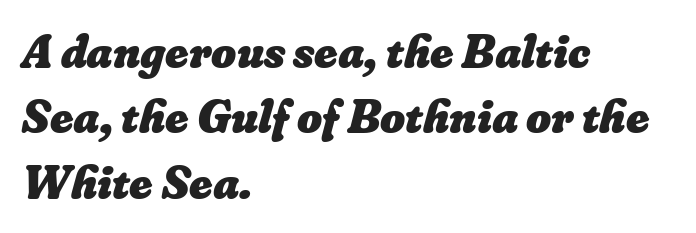
Just letters on the line, the space beneath them empty. Each word holds together tightly as a unit, with standard inter-letter gaps. Notice how the passage keeps a crisp vertical edge on the left only. Each new line begins a customary step beneath the previous one. Each letter keeps its own natural width here, so spacing adapts to shape.
